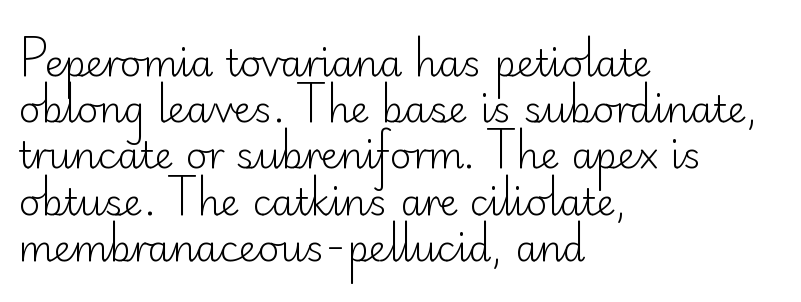
{"serif": "no", "italic": "no", "bold": "no", "weight": "light", "width": "normal", "stroke_contrast": "low", "x_height": "small", "monospaced": "no", "underline": "no", "align": "left", "line_spacing": "normal", "line_spacing_ratio": 1.25, "letter_spacing": "normal", "letter_spacing_em": 0.0, "glyph_px": 37}
